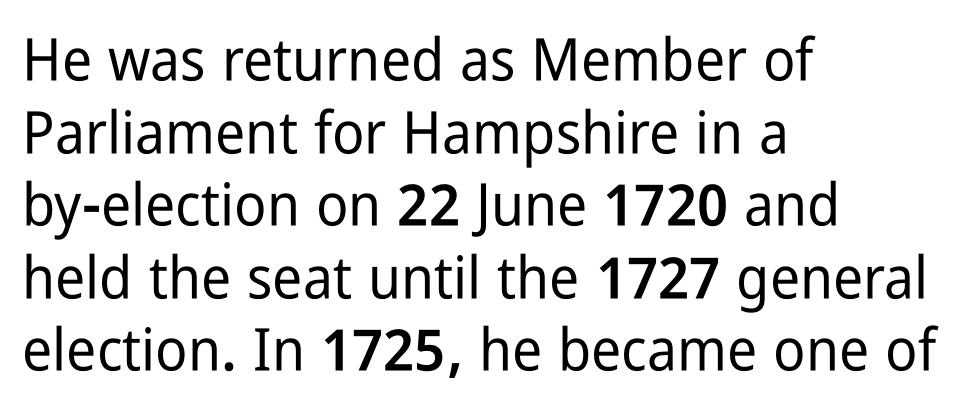
Nothing sits at the stroke ends, so this counts as sans-serif. It's the straight-up-and-down kind of type. Spacing verdict: proportional, widths tailored to each character. Unmarked baselines from the first word to the last. The paragraph has a hard left edge and a soft right edge.
